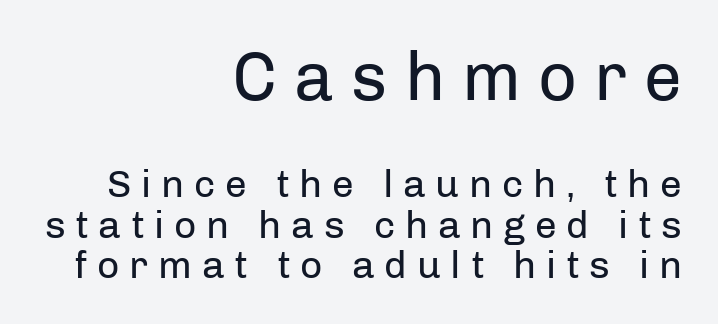
Rendered with straight, roman letterforms. The face used here is proportionally spaced, like ordinary book or web type. Visually, the top section dominates because its glyphs are scaled up. The typeface has the unassuming heft of standard copy or less.
